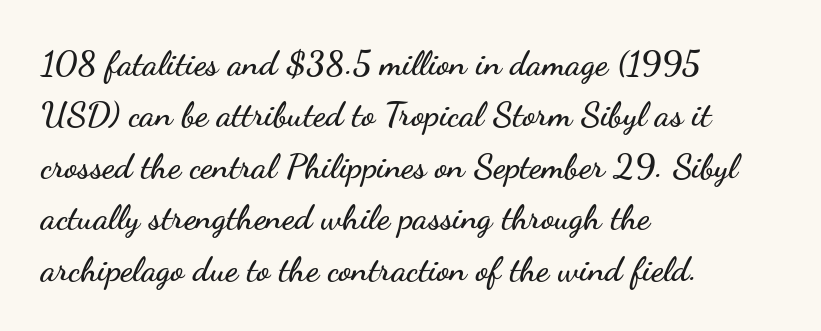
The line-height multiplier appears to be the usual default. The rendering uses natural spacing where letterforms have individual widths. These lines keep a tight, regular rhythm from letter to letter. Look at the bottom of the vertical strokes: they stop flat, with no serifs. Only glyphs here, with clear space below each row.
